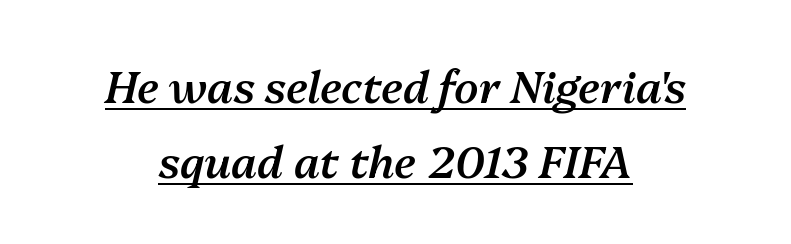
The image shows 44 px semibold type, italic (leaning right); set centered, line spacing 1.71x, normal letter spacing, underlined; medium stroke contrast and a medium x-height.
